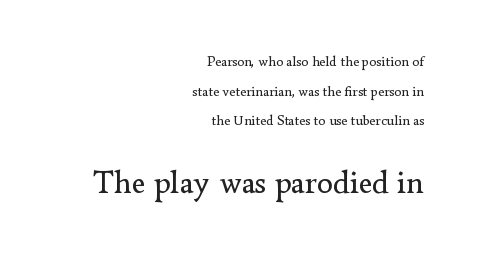
{"serif": "yes", "italic": "no", "bold": "no", "weight": "regular", "width": "normal", "stroke_contrast": "low", "x_height": "small", "monospaced": "no", "underline": "no", "align": "right", "line_spacing": "loose", "line_spacing_ratio": 2.12, "letter_spacing": "normal", "letter_spacing_em": 0.0, "larger_block": "second", "size_ratio": 2.29, "glyph_px": 32}
